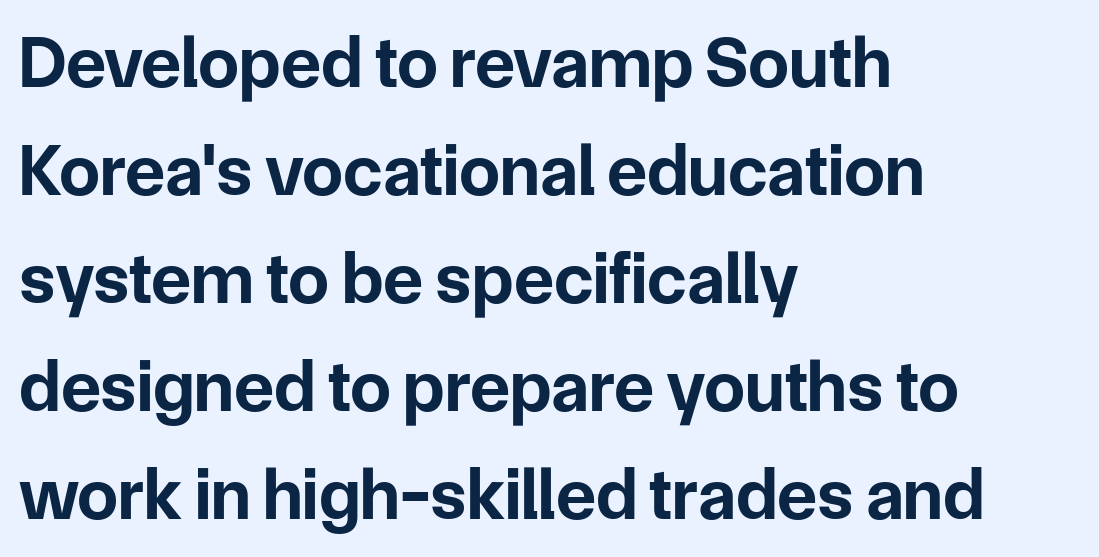
Students, note that the glyphs here touch the page at normal intervals. The vertical gap from one line to the next is medium. In terms of posture, this sample is upright. Plain, unruled lines of type. The typesetter chose a ragged-right arrangement here.
